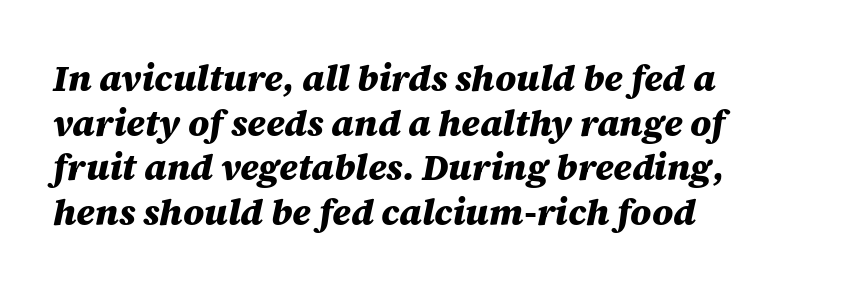
{"italic": "yes", "lean": "right", "slant_degrees": 12, "bold": "yes", "weight": "heavy", "width": "normal", "stroke_contrast": "medium", "x_height": "large", "monospaced": "no", "underline": "no", "align": "left", "line_spacing_ratio": 1.24, "letter_spacing": "normal", "letter_spacing_em": 0.0, "glyph_px": 36}
